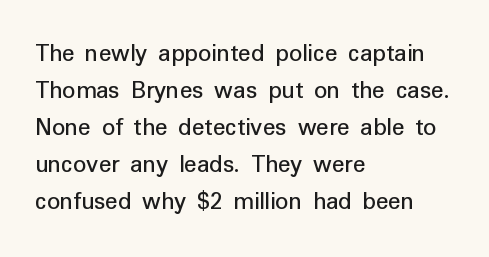
Q: Is the text italic (slanted)? A: No, it is upright.
Q: Is the text underlined? A: No.
Q: How is the paragraph aligned? A: Left-aligned.
Q: Is the spacing between letters normal or unusually wide? A: Normal.
Q: Is the spacing between lines tight, normal or loose? A: Normal.
